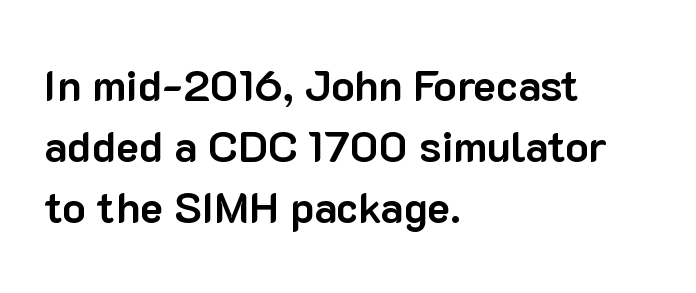
The image shows 43 px bold sans-serif type, upright; set left-aligned, normal line spacing (1.42x), normal letter spacing, not underlined; low stroke contrast and a medium x-height.
